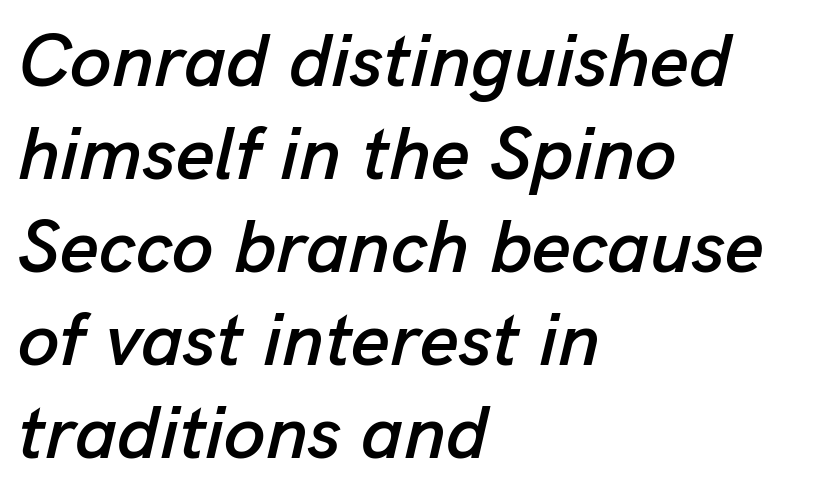
Q: Is the text italic (slanted)? A: Yes, it leans right by about 13 degrees.
Q: Is the text underlined? A: No.
Q: How is the paragraph aligned? A: Left-aligned.
Q: Is the spacing between letters normal or unusually wide? A: Normal.
Q: Width (condensed, normal, or wide)? A: Normal.
Q: Stroke contrast? A: Low.
Q: x-height? A: Medium.
Q: Monospaced? A: No.
